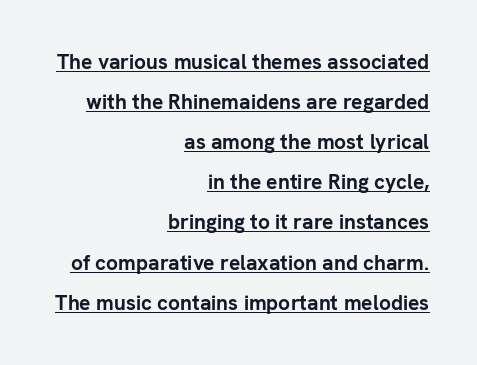
{"italic": "no", "bold": "yes", "underline": "yes", "align": "right", "line_spacing": "loose", "line_spacing_ratio": 1.91, "letter_spacing": "normal", "letter_spacing_em": 0.0, "glyph_px": 21}
